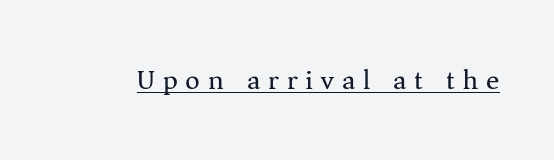
These lines have a slow, spaced-out rhythm from letter to letter. In terms of letterform style, serifs are clearly present. Varying glyph widths throughout — classic text-font behaviour. The letters stand straight up with perfectly vertical stems.
